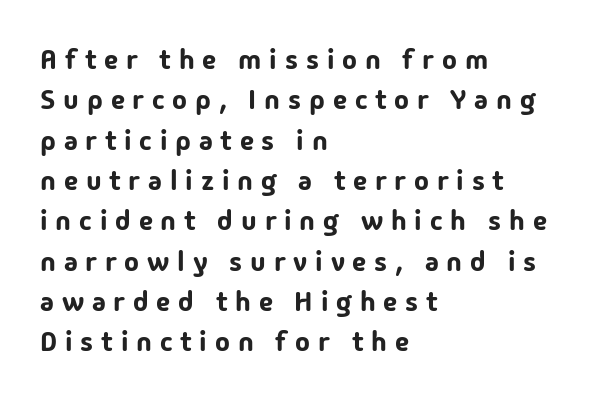
How are the letters spaced? Widely, with obvious added tracking. Each letter keeps its own natural width here, so spacing adapts to shape. The text block is weighted toward the left margin, trailing off unevenly rightward. Posture: vertical. This sample uses a sans-serif face. The string is rendered with underlining switched off.
